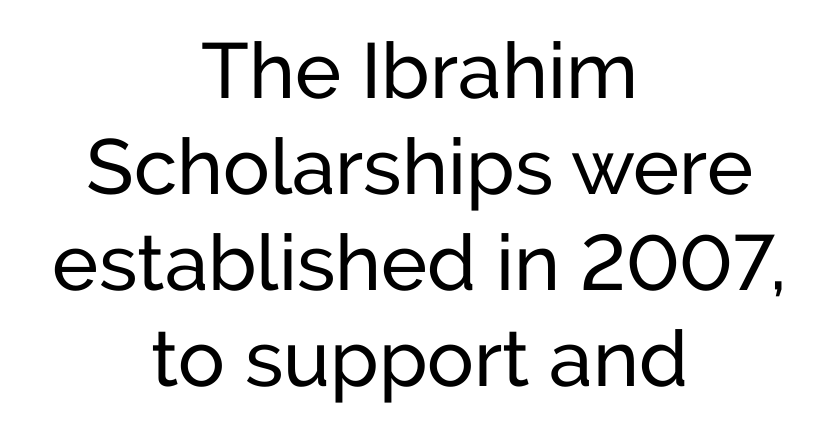
The image shows 78 px regular-weight sans-serif type, upright; set centered, line spacing 1.23x, normal letter spacing, not underlined; low stroke contrast and a medium x-height.
